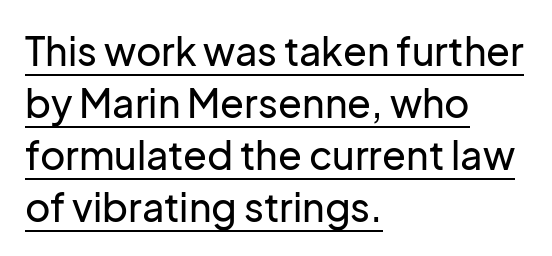
{"serif": "no", "italic": "no", "width": "normal", "stroke_contrast": "low", "x_height": "medium", "monospaced": "no", "underline": "yes", "align": "left", "line_spacing": "normal", "line_spacing_ratio": 1.33, "letter_spacing": "normal", "letter_spacing_em": 0.0, "glyph_px": 39}
